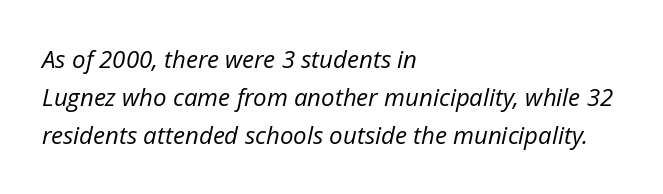
If you measured baseline to baseline, you'd find a middling distance. The weight tops out at a normal text grade. The face used here is rendered with its standard letterfit. A bare baseline throughout the passage.
